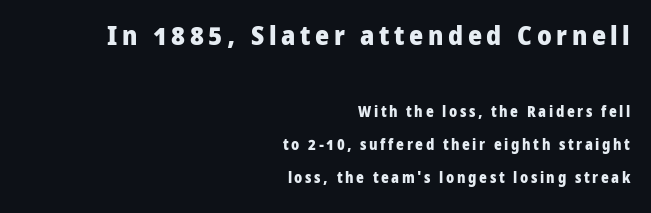
The image shows 27 px bold type, upright; set right-aligned, loose line spacing (2.22x), not underlined; the first (top) block is 1.8x larger.
